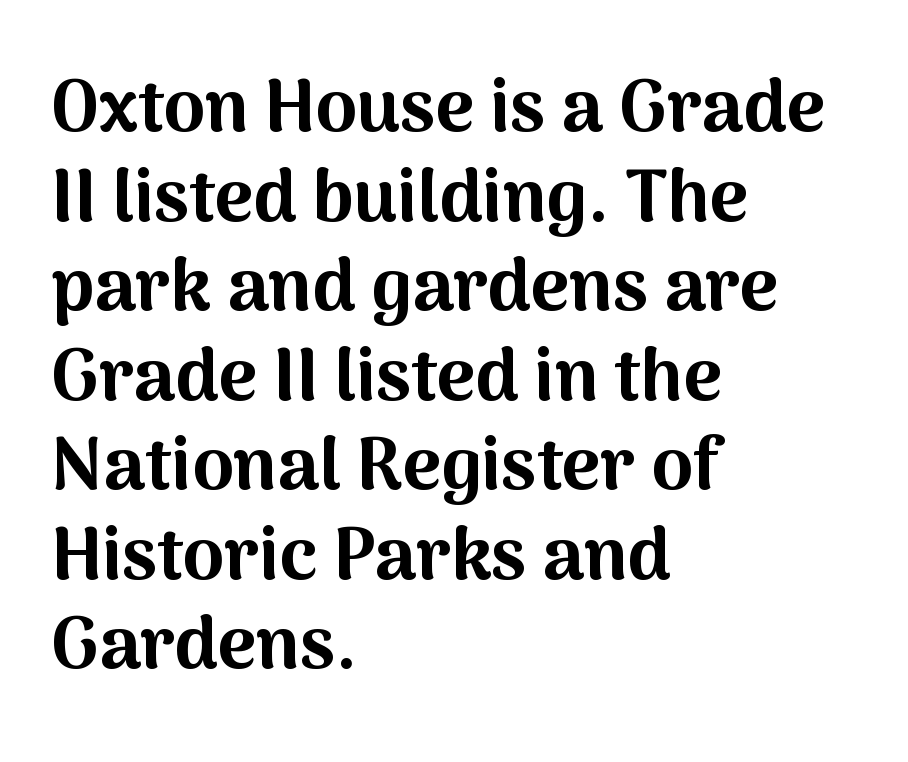
Looks like regular typesetting: each glyph gets only the width it needs. Just letters on the line, the space beneath them empty. The sample has been set heavy, in full bold. Observe the absence of serifs on each vertical stroke in this sample.
